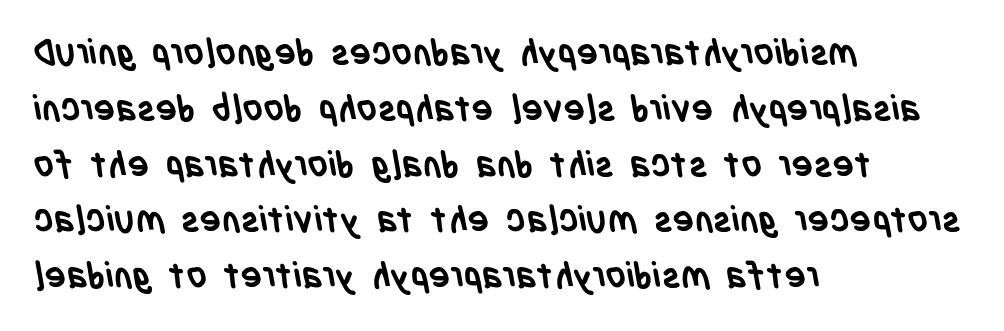
{"serif": "no", "bold": "yes", "weight": "semibold", "width": "condensed", "stroke_contrast": "low", "x_height": "large", "monospaced": "no", "underline": "no", "align": "left", "line_spacing": "normal", "line_spacing_ratio": 1.55, "letter_spacing": "normal", "letter_spacing_em": 0.0, "glyph_px": 36}
